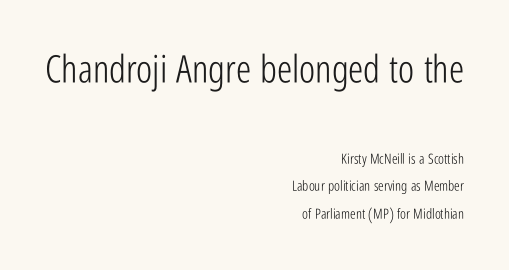
Q: Is the text bold? A: No.
Q: Is the text italic (slanted)? A: No, it is upright.
Q: Is the typeface a serif or a sans-serif typeface? A: Sans-serif.
Q: Is the text underlined? A: No.
Q: How is the paragraph aligned? A: Right-aligned.
Q: Is the spacing between letters normal or unusually wide? A: Normal.
Q: Is the spacing between lines tight, normal or loose? A: Loose.
Q: Which block of text is set in a larger size, the first (top) or the second (bottom)? A: The first (top) one.
Q: Width (condensed, normal, or wide)? A: Condensed.
Q: Stroke contrast? A: Low.
Q: x-height? A: Medium.
Q: Monospaced? A: No.
